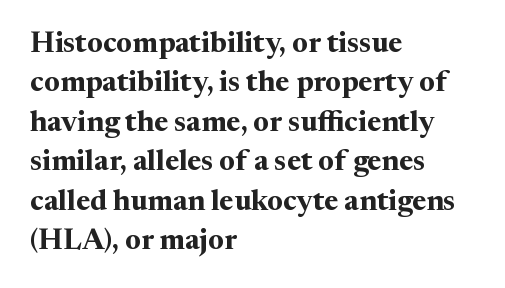
The image shows 29 px bold serif type, upright; set left-aligned, normal line spacing (1.36x), normal letter spacing, not underlined; medium stroke contrast and a medium x-height.
